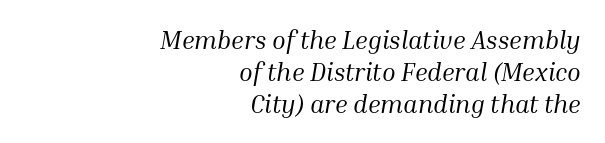
Q: Is the text bold? A: No.
Q: Is the text italic (slanted)? A: Yes, it leans right by about 10 degrees.
Q: Is the text underlined? A: No.
Q: How is the paragraph aligned? A: Right-aligned.
Q: Is the spacing between letters normal or unusually wide? A: Normal.
Q: Is the spacing between lines tight, normal or loose? A: Normal.
